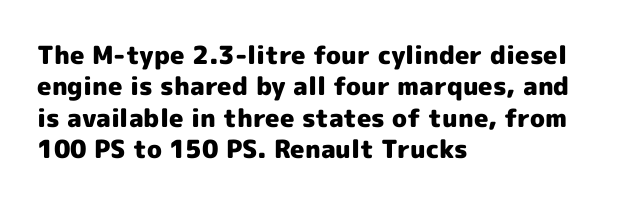
{"italic": "no", "bold": "yes", "underline": "no", "align": "left", "line_spacing": "normal", "line_spacing_ratio": 1.26, "letter_spacing": "normal", "letter_spacing_em": 0.0, "glyph_px": 25}
